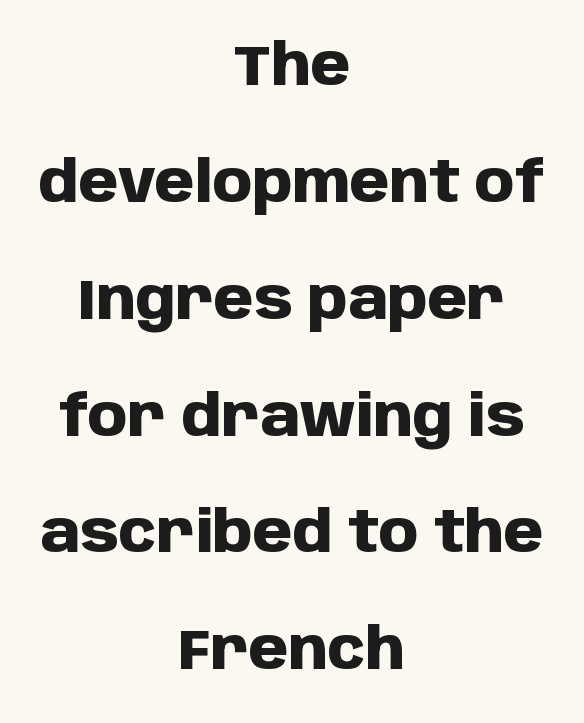
Q: Is the text bold? A: Yes.
Q: Is the text italic (slanted)? A: No, it is upright.
Q: Is the typeface a serif or a sans-serif typeface? A: Sans-serif.
Q: Is the text underlined? A: No.
Q: How is the paragraph aligned? A: Centered.
Q: Is the spacing between letters normal or unusually wide? A: Normal.
Q: Is the spacing between lines tight, normal or loose? A: Loose.
Q: Width (condensed, normal, or wide)? A: Normal.
Q: Stroke contrast? A: Low.
Q: x-height? A: Large.
Q: Monospaced? A: No.
